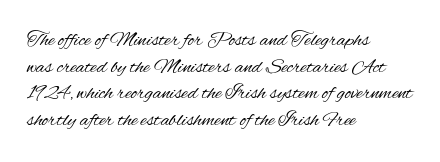
Q: Is the text bold? A: No.
Q: Is the text italic (slanted)? A: Yes.
Q: Is the text underlined? A: No.
Q: How is the paragraph aligned? A: Left-aligned.
Q: Is the spacing between letters normal or unusually wide? A: Normal.
Q: Is the spacing between lines tight, normal or loose? A: Normal.
